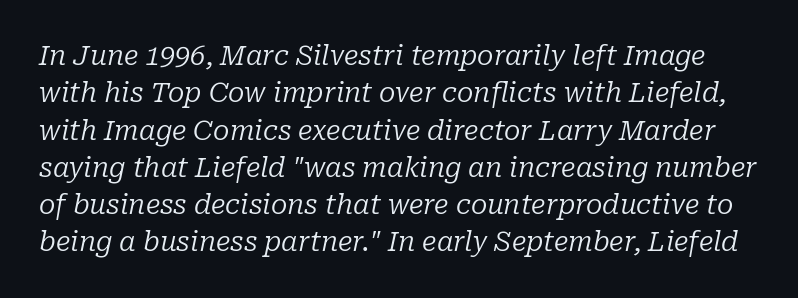
Q: Is the text bold? A: No.
Q: Is the text italic (slanted)? A: Yes, it leans right by about 10 degrees.
Q: Is the text underlined? A: No.
Q: Is the spacing between letters normal or unusually wide? A: Normal.
Q: Is the spacing between lines tight, normal or loose? A: Normal.
